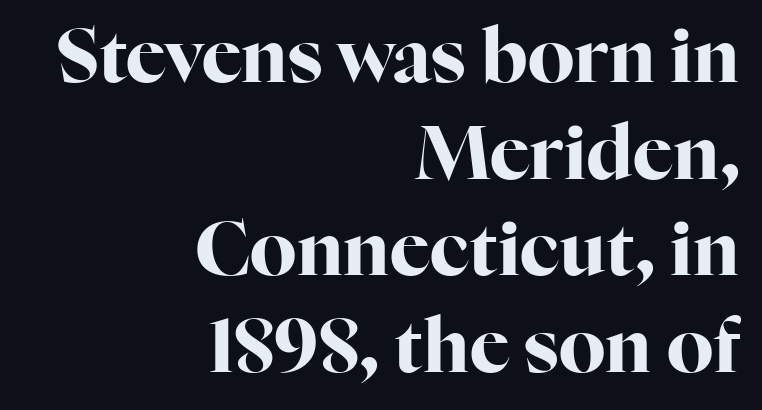
Q: Is the text bold? A: Yes.
Q: Is the text italic (slanted)? A: No, it is upright.
Q: Is the typeface a serif or a sans-serif typeface? A: Serif.
Q: Is the text underlined? A: No.
Q: How is the paragraph aligned? A: Right-aligned.
Q: Is the spacing between letters normal or unusually wide? A: Normal.
Q: Is the spacing between lines tight, normal or loose? A: Normal.
Q: Width (condensed, normal, or wide)? A: Normal.
Q: Stroke contrast? A: High.
Q: x-height? A: Medium.
Q: Monospaced? A: No.
